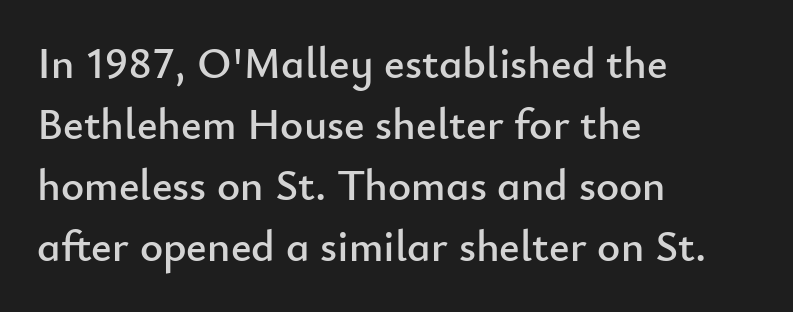
The image shows 44 px sans-serif type, upright; set left-aligned, normal line spacing (1.39x), normal letter spacing, not underlined; low stroke contrast and a small x-height.
